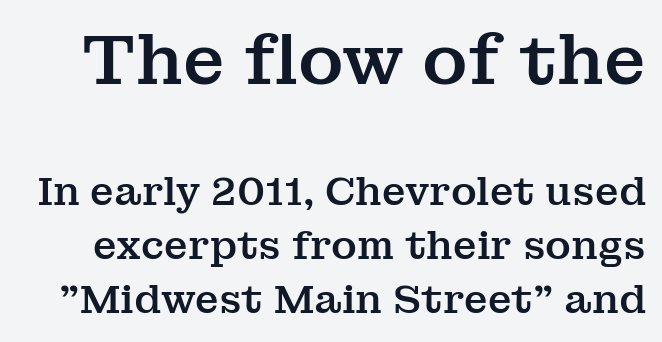
{"serif": "yes", "italic": "no", "width": "normal", "stroke_contrast": "medium", "x_height": "medium", "monospaced": "no", "underline": "no", "line_spacing": "normal", "line_spacing_ratio": 1.38, "letter_spacing": "normal", "letter_spacing_em": 0.0, "larger_block": "first", "size_ratio": 1.77, "glyph_px": 69}
